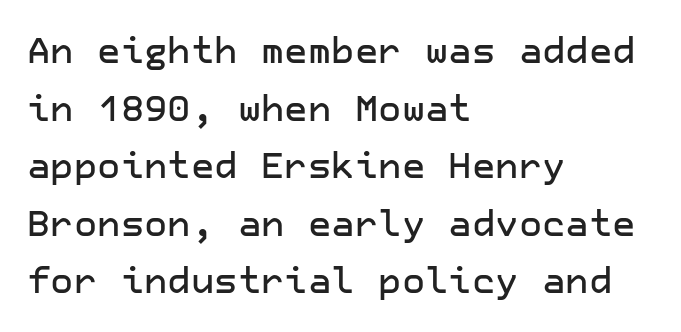
The typeface chosen for these lines omits serifs. Default kerning and tracking; the words read as compact shapes. The specimen reads as upright at a glance. Does the leading feel generous? No, just average. The text block is weighted toward the left margin, trailing off unevenly rightward. Type without underlining.
